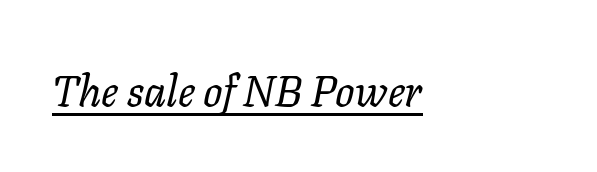
Q: Is the text bold? A: No.
Q: Is the text italic (slanted)? A: Yes, it leans right by about 11 degrees.
Q: Is the text underlined? A: Yes.
Q: Is the spacing between letters normal or unusually wide? A: Normal.
Q: Width (condensed, normal, or wide)? A: Normal.
Q: Stroke contrast? A: Low.
Q: x-height? A: Medium.
Q: Monospaced? A: No.
